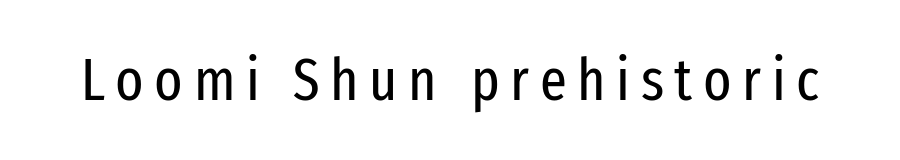
Nope, no serifs anywhere on these letters. Check the space under the baseline: it is left empty. Ascenders rise straight up at ninety degrees. Varying glyph widths throughout — classic text-font behaviour.
